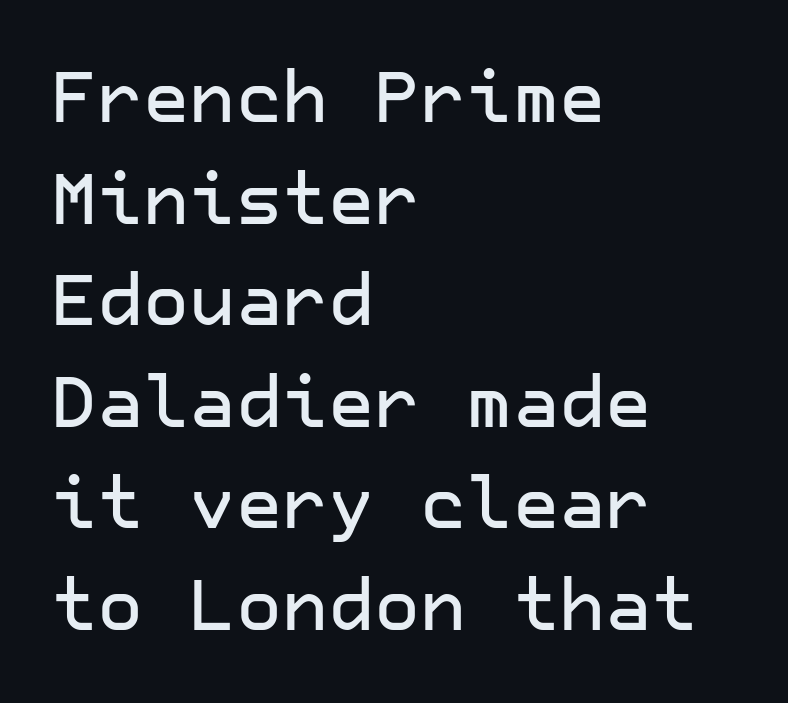
The image shows 71 px sans-serif type, upright; set left-aligned, normal line spacing (1.43x), normal letter spacing, not underlined; low stroke contrast and a medium x-height.
